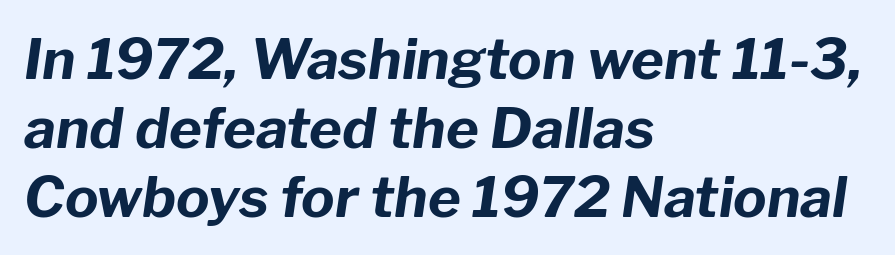
Slant detected: the letters are inclined. The text block is weighted toward the left margin, trailing off unevenly rightward. Descenders hang freely into open space. The face used here is rendered with its standard letterfit. Is this a fixed-width face? No — the glyphs have proportional, varying widths. Typesetter's note: full bold, strokes at maximum text heaviness.
